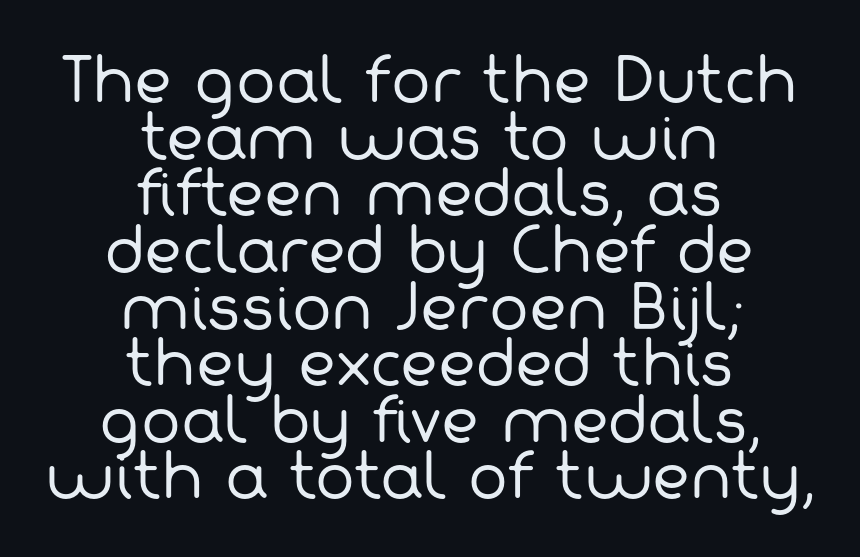
{"serif": "no", "bold": "no", "weight": "regular", "width": "normal", "stroke_contrast": "low", "x_height": "medium", "monospaced": "no", "underline": "no", "align": "center", "line_spacing": "tight", "line_spacing_ratio": 0.96, "letter_spacing": "normal", "letter_spacing_em": 0.0, "glyph_px": 59}
